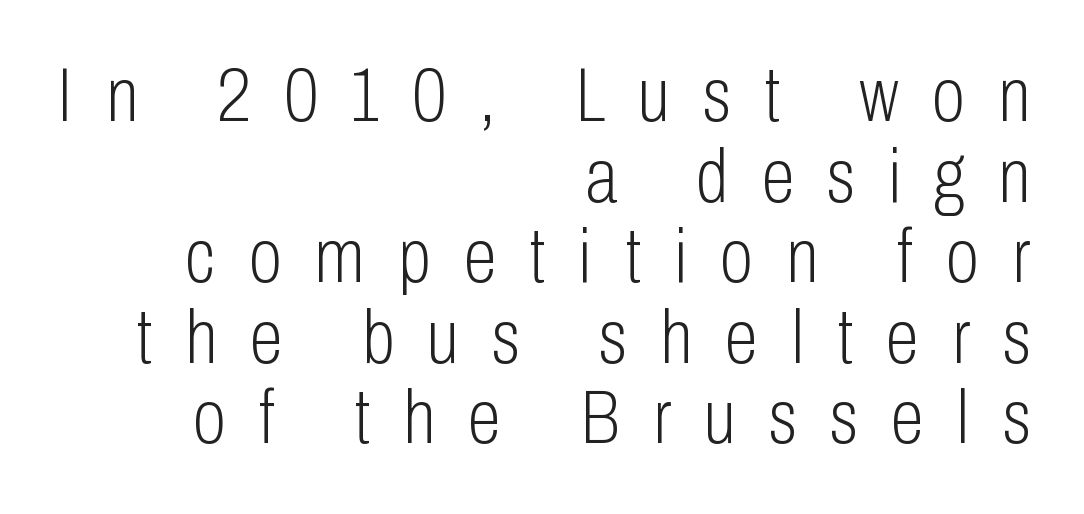
{"serif": "no", "italic": "no", "bold": "no", "weight": "light", "width": "condensed", "stroke_contrast": "low", "x_height": "medium", "monospaced": "no", "underline": "no", "align": "right", "line_spacing": "tight", "line_spacing_ratio": 1.06, "letter_spacing": "wide", "letter_spacing_em": 0.44, "glyph_px": 76}
